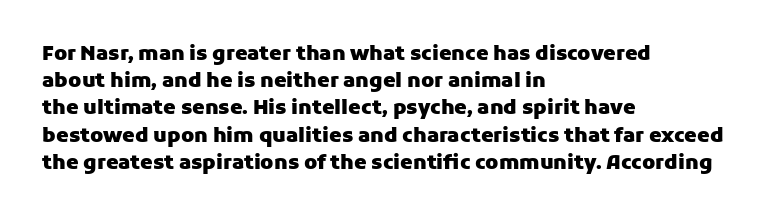
Q: Is the text bold? A: Yes.
Q: Is the text italic (slanted)? A: No, it is upright.
Q: Is the text underlined? A: No.
Q: How is the paragraph aligned? A: Left-aligned.
Q: Is the spacing between letters normal or unusually wide? A: Normal.
Q: Is the spacing between lines tight, normal or loose? A: Normal.
